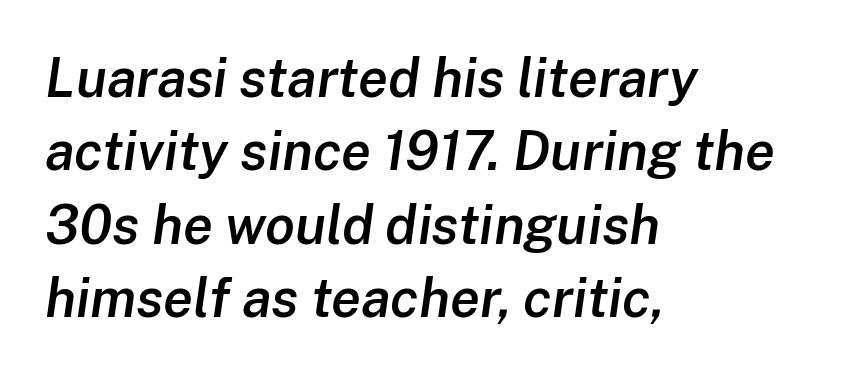
Think of a printed novel: that variable character pitch is what you see here. The words here are not underlined. The typesetting leans somewhat heavy: a semibold. The lines sit at an ordinary, default distance from one another.
